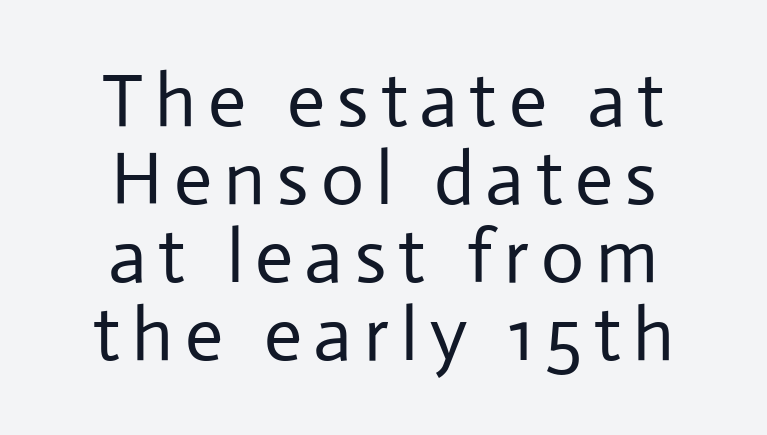
Vertically, the passage feels compressed, each row crowding the next. A typesetter would call this proportional, since set widths differ per character. The typeface chosen for these lines omits serifs. A typesetter would mark this as roman, not italic.
